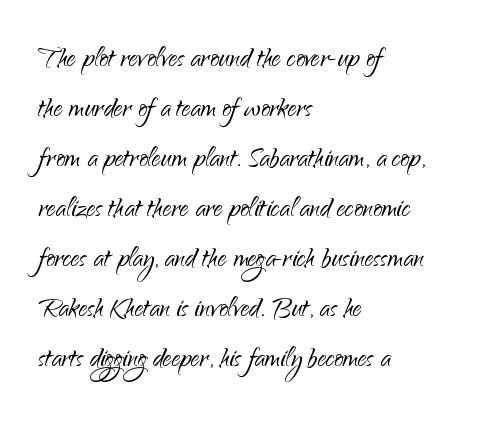
The paragraph shown leans on its left margin. The glyphs are unaccompanied by any horizontal stroke below them. Grotesque or geometric, the face here clearly has no serifs. You could call the tracking neutral — neither tight nor loose.
